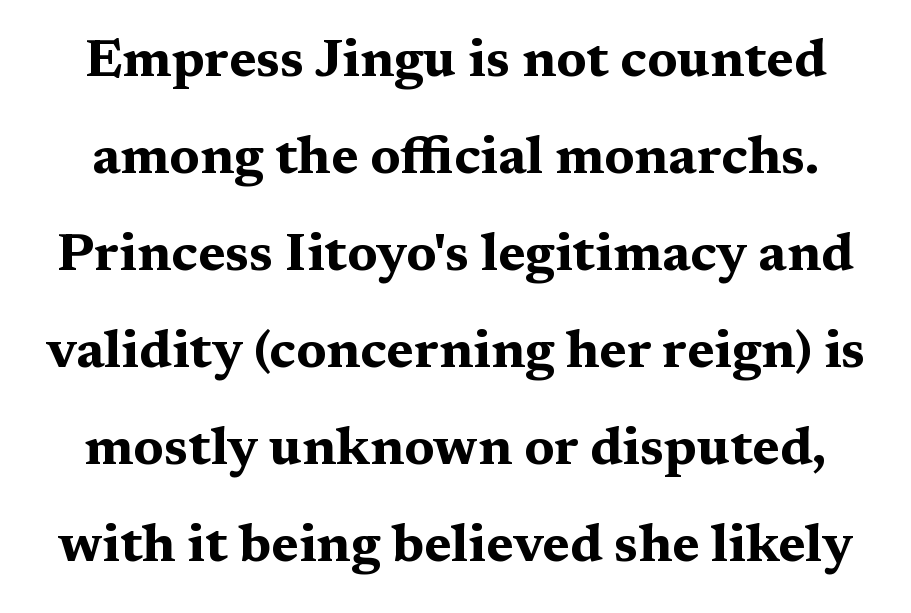
Ordinary non-slanted type is in use. Here the designer chose a conventional face with non-uniform glyph widths. The glyphs are unaccompanied by any horizontal stroke below them. Serif or sans? Serif — the stroke terminals have little feet. The face used here is rendered with its standard letterfit. These lines carry a lot of weight — the face is fully bold.
